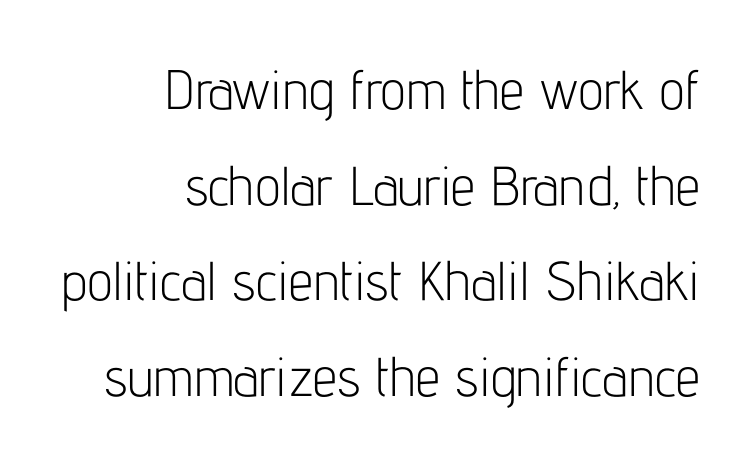
Q: Is the text bold? A: No.
Q: Is the text italic (slanted)? A: No, it is upright.
Q: Is the typeface a serif or a sans-serif typeface? A: Sans-serif.
Q: Is the text underlined? A: No.
Q: How is the paragraph aligned? A: Right-aligned.
Q: Is the spacing between letters normal or unusually wide? A: Normal.
Q: Width (condensed, normal, or wide)? A: Condensed.
Q: Stroke contrast? A: Low.
Q: x-height? A: Medium.
Q: Monospaced? A: No.
